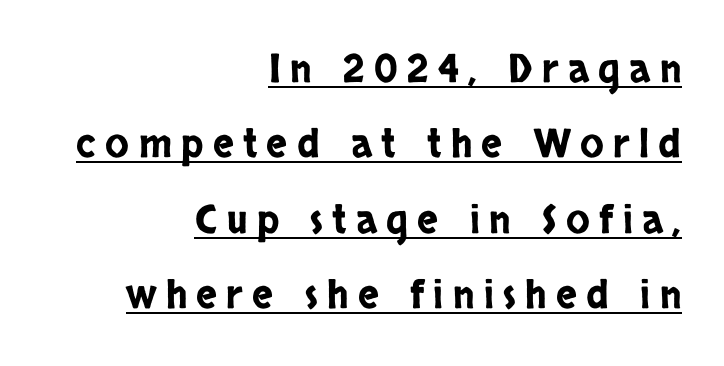
Q: Is the text italic (slanted)? A: No, it is upright.
Q: Is the typeface a serif or a sans-serif typeface? A: Sans-serif.
Q: Is the text underlined? A: Yes.
Q: How is the paragraph aligned? A: Right-aligned.
Q: Is the spacing between letters normal or unusually wide? A: Unusually wide.
Q: Is the spacing between lines tight, normal or loose? A: Loose.
Q: Width (condensed, normal, or wide)? A: Condensed.
Q: Stroke contrast? A: Low.
Q: x-height? A: Large.
Q: Monospaced? A: No.
